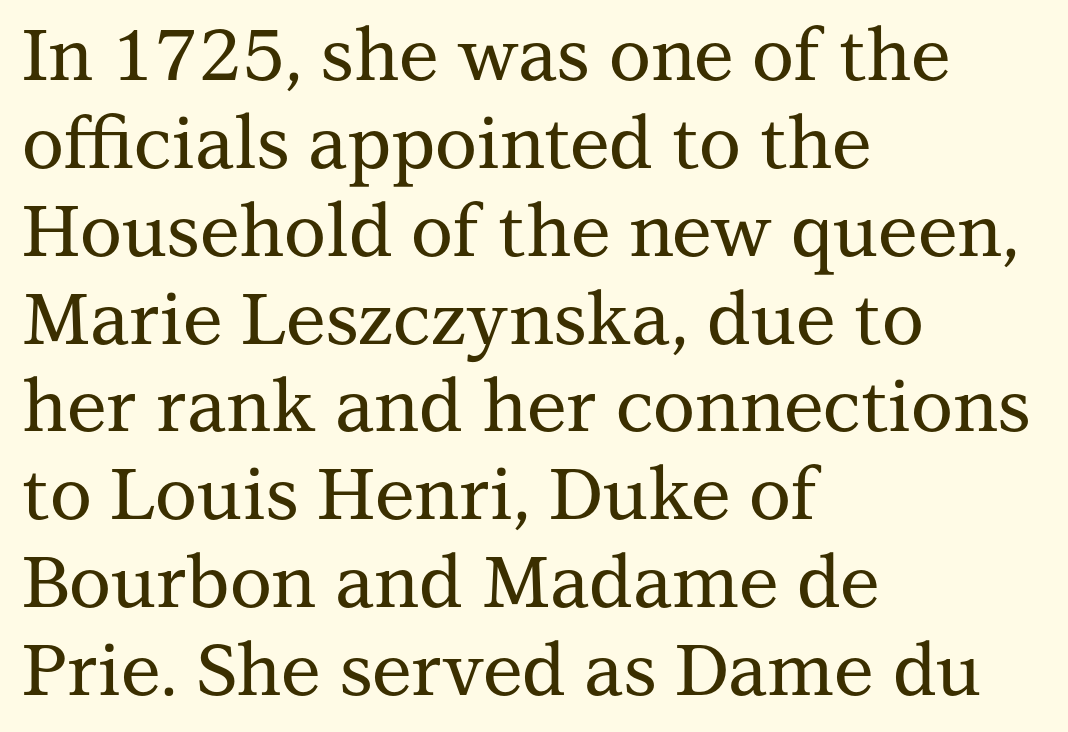
{"serif": "yes", "italic": "no", "width": "normal", "stroke_contrast": "medium", "x_height": "medium", "monospaced": "no", "underline": "no", "align": "left", "line_spacing_ratio": 1.22, "letter_spacing": "normal", "letter_spacing_em": 0.0, "glyph_px": 72}
